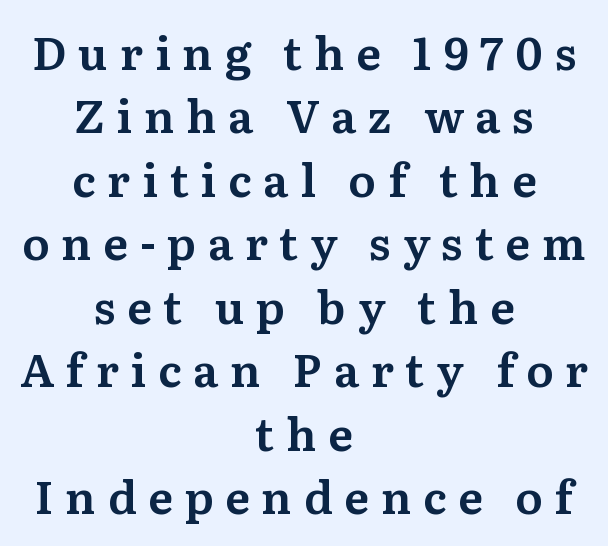
{"serif": "yes", "italic": "no", "width": "normal", "stroke_contrast": "medium", "x_height": "medium", "monospaced": "no", "underline": "no", "align": "center", "line_spacing": "normal", "line_spacing_ratio": 1.41, "letter_spacing": "wide", "letter_spacing_em": 0.26, "glyph_px": 45}
